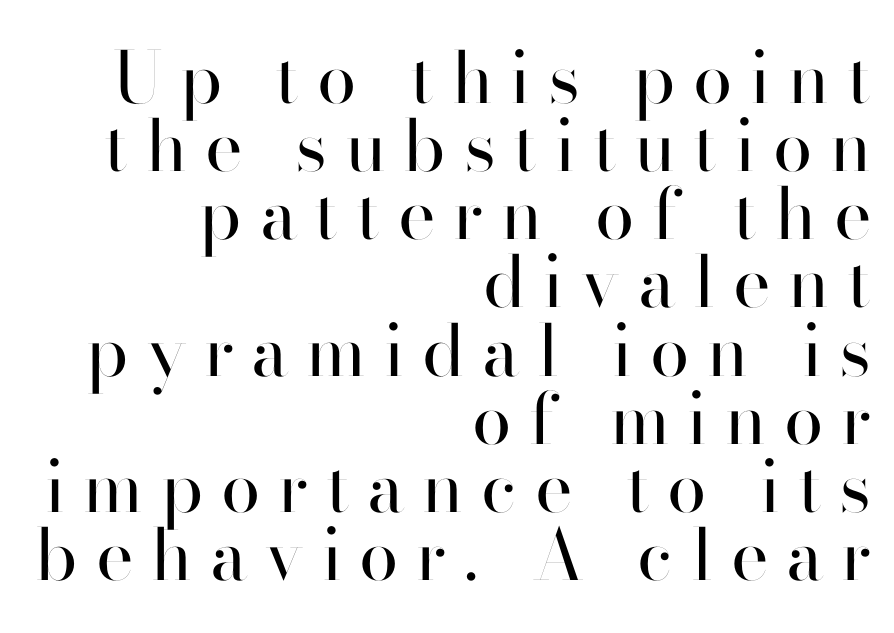
Stem width sits at or under what a default text font uses. The compositor pushed each line to the right boundary. This rendering features lettering with no underline. Each letter's strokes conclude bluntly, with no projecting serifs.
